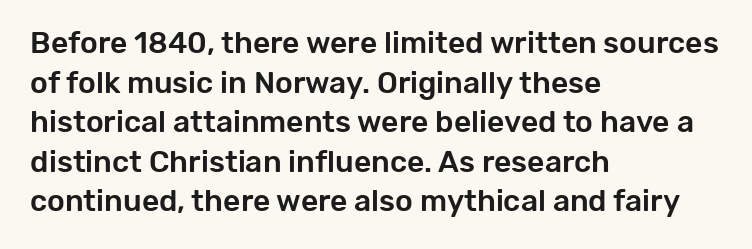
The image shows 30 px sans-serif type, upright; set left-aligned, normal line spacing (1.32x), normal letter spacing, not underlined; low stroke contrast and a medium x-height.
